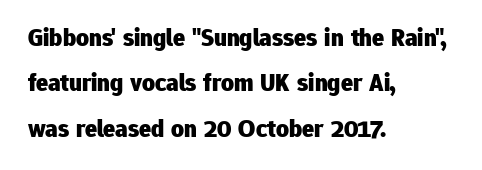
Q: Is the text bold? A: Yes.
Q: Is the text italic (slanted)? A: No, it is upright.
Q: Is the text underlined? A: No.
Q: How is the paragraph aligned? A: Left-aligned.
Q: Is the spacing between letters normal or unusually wide? A: Normal.
